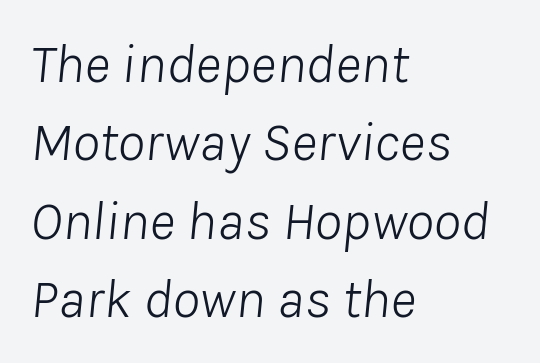
The image shows 56 px light type, italic (leaning right); set left-aligned, normal line spacing (1.4x), normal letter spacing, not underlined; low stroke contrast and a medium x-height.
